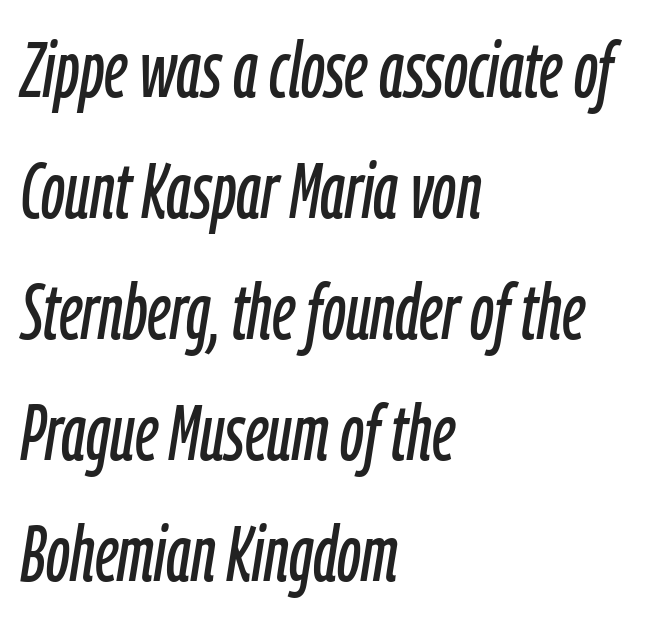
Q: Is the text italic (slanted)? A: Yes, it leans right by about 9 degrees.
Q: Is the text underlined? A: No.
Q: How is the paragraph aligned? A: Left-aligned.
Q: Is the spacing between letters normal or unusually wide? A: Normal.
Q: Is the spacing between lines tight, normal or loose? A: Normal.
Q: Width (condensed, normal, or wide)? A: Condensed.
Q: Stroke contrast? A: Low.
Q: x-height? A: Medium.
Q: Monospaced? A: No.
